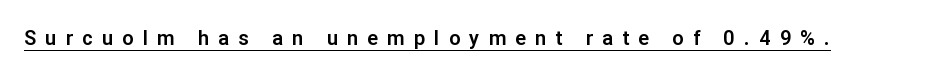
Caption: lettering with a line underneath. The letters are spread apart with noticeably loose tracking. Posture: upright roman.
